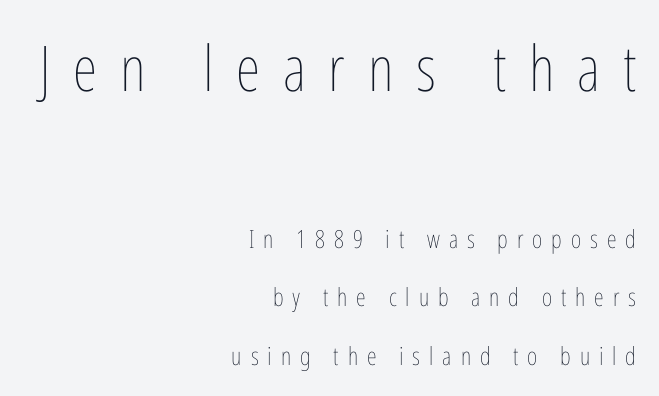
Here the first block reads like a headline and the second like body copy. Short and long lines alike share a common ending point at right. Is the letter spacing exaggerated? Yes — the characters are pushed far apart. Ascenders rise straight up at ninety degrees. The baseline area is clear. Proportional: the letters do not fall into vertical columns.
